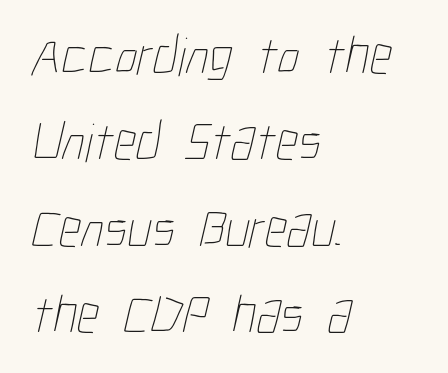
{"bold": "no", "weight": "thin", "width": "condensed", "stroke_contrast": "low", "x_height": "medium", "monospaced": "no", "underline": "no", "align": "left", "line_spacing": "normal", "line_spacing_ratio": 1.57, "letter_spacing": "normal", "letter_spacing_em": 0.0, "glyph_px": 55}
